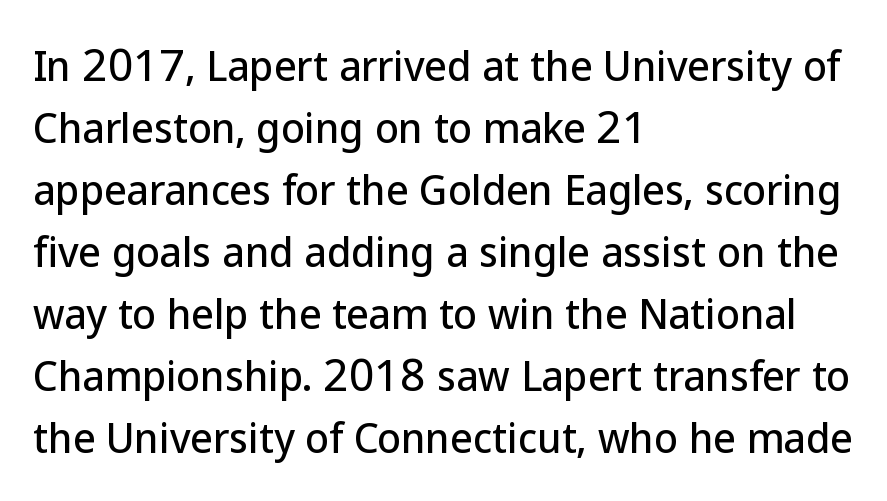
Q: Is the text italic (slanted)? A: No, it is upright.
Q: Is the typeface a serif or a sans-serif typeface? A: Sans-serif.
Q: Is the text underlined? A: No.
Q: How is the paragraph aligned? A: Left-aligned.
Q: Is the spacing between letters normal or unusually wide? A: Normal.
Q: Is the spacing between lines tight, normal or loose? A: Normal.
Q: Width (condensed, normal, or wide)? A: Normal.
Q: Stroke contrast? A: Low.
Q: x-height? A: Medium.
Q: Monospaced? A: No.
